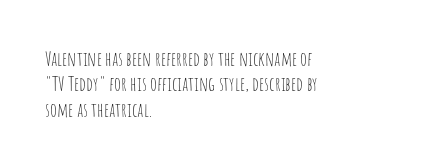
{"italic": "no", "bold": "no", "underline": "no", "align": "left", "line_spacing": "normal", "line_spacing_ratio": 1.27, "letter_spacing": "normal", "letter_spacing_em": 0.0, "glyph_px": 20}
